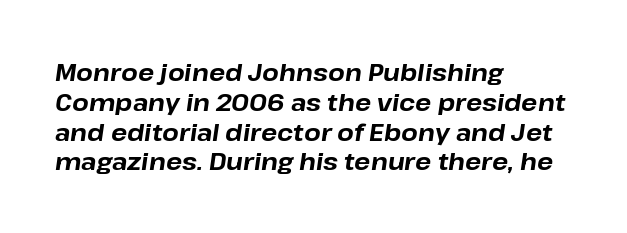
{"italic": "yes", "lean": "right", "slant_degrees": 8, "bold": "yes", "underline": "no", "align": "left", "line_spacing_ratio": 1.24, "letter_spacing": "normal", "letter_spacing_em": 0.0, "glyph_px": 24}
